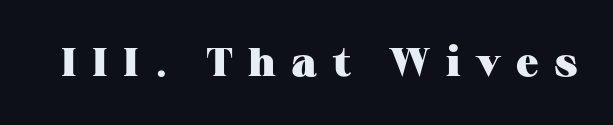
Q: Is the text bold? A: Yes.
Q: Is the text italic (slanted)? A: No, it is upright.
Q: Is the typeface a serif or a sans-serif typeface? A: Serif.
Q: Is the text underlined? A: No.
Q: Is the spacing between letters normal or unusually wide? A: Unusually wide.
Q: Width (condensed, normal, or wide)? A: Wide.
Q: Stroke contrast? A: Medium.
Q: x-height? A: Medium.
Q: Monospaced? A: No.
